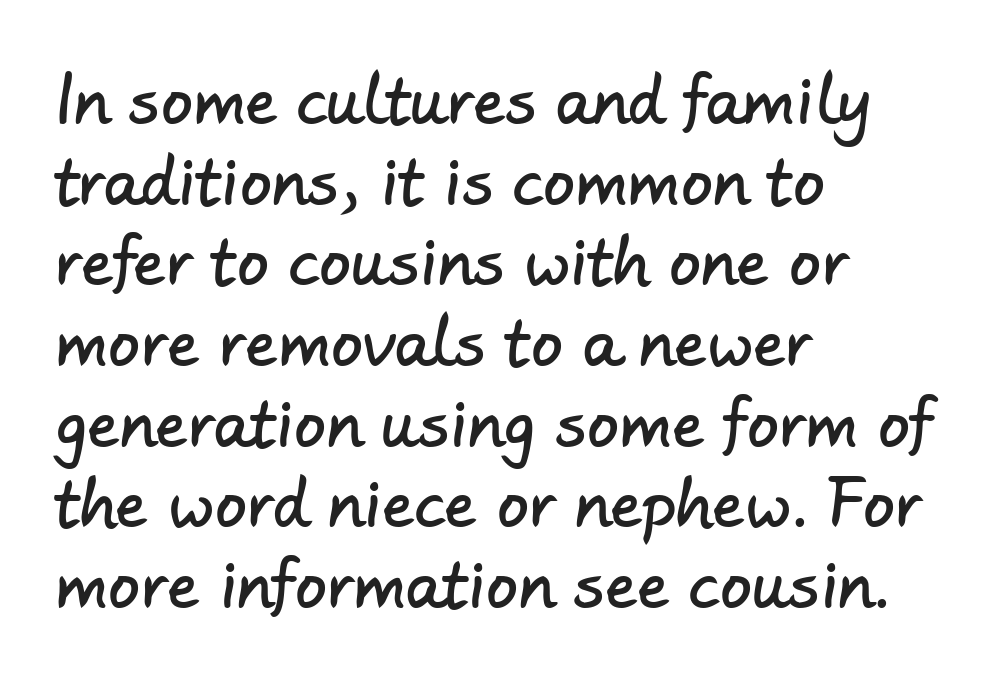
The gaps between neighbouring characters are ordinary and unremarkable. Notice how the passage keeps a crisp vertical edge on the left only. The letters advance in unequal steps, a hallmark of proportional type. The passage shown stacks its lines at a standard gap. Check the space under the baseline: it is left empty. This is sans-serif lettering, the kind often seen on screens and signage.
